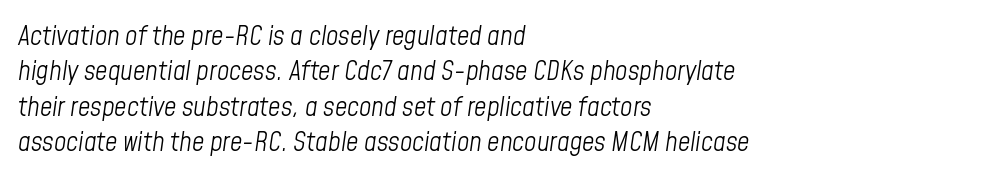
{"italic": "yes", "lean": "right", "slant_degrees": 8, "bold": "no", "underline": "no", "align": "left", "line_spacing": "normal", "line_spacing_ratio": 1.31, "letter_spacing": "normal", "letter_spacing_em": 0.0, "glyph_px": 27}
